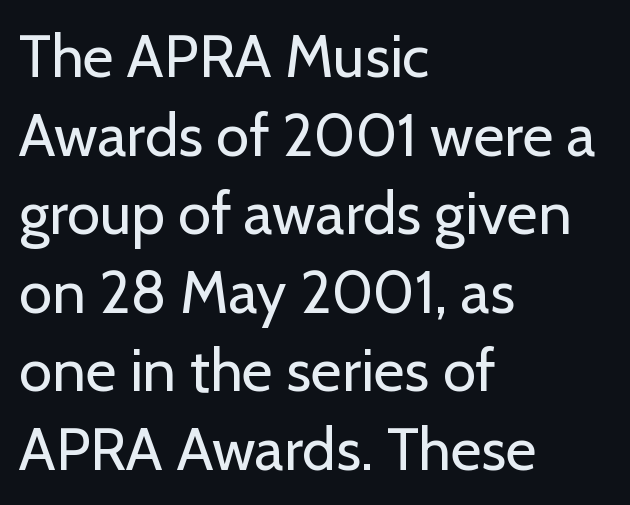
The image shows 60 px regular-weight sans-serif type, upright; set left-aligned, normal line spacing (1.31x), normal letter spacing, not underlined; low stroke contrast and a medium x-height.
